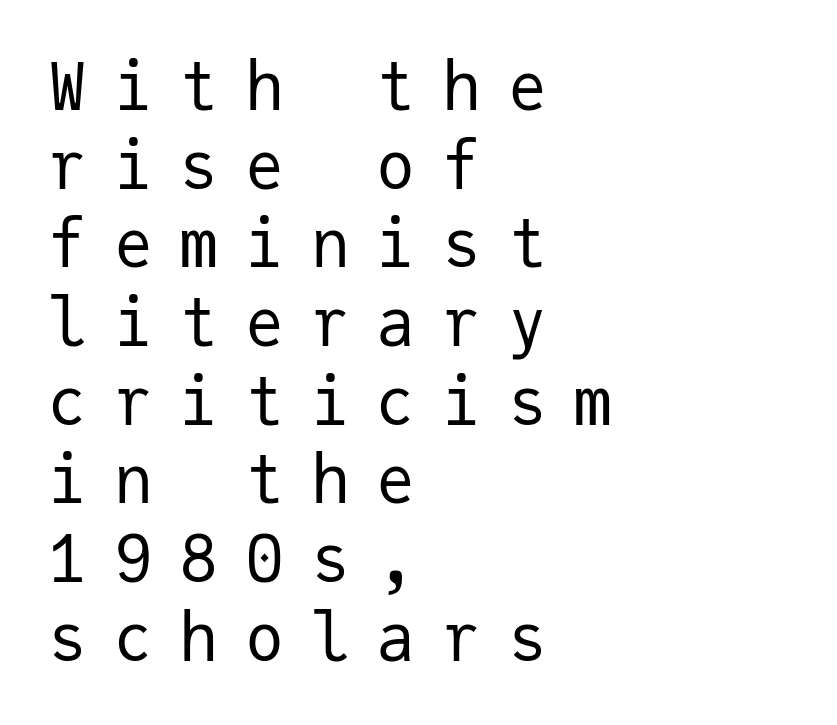
Q: Is the text bold? A: No.
Q: Is the text italic (slanted)? A: No, it is upright.
Q: Is the typeface a serif or a sans-serif typeface? A: Sans-serif.
Q: Is the text underlined? A: No.
Q: How is the paragraph aligned? A: Left-aligned.
Q: Is the spacing between letters normal or unusually wide? A: Unusually wide.
Q: Width (condensed, normal, or wide)? A: Normal.
Q: Stroke contrast? A: Low.
Q: x-height? A: Medium.
Q: Monospaced? A: Yes.
